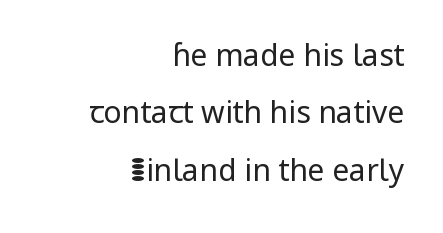
{"serif": "no", "italic": "no", "bold": "no", "weight": "regular", "width": "normal", "stroke_contrast": "low", "x_height": "medium", "monospaced": "no", "underline": "no", "align": "right", "line_spacing": "loose", "line_spacing_ratio": 1.91, "letter_spacing": "normal", "letter_spacing_em": 0.0, "glyph_px": 30}
